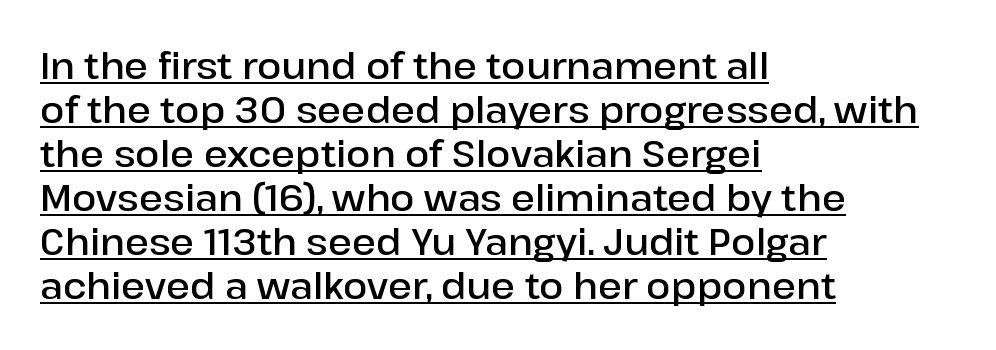
Students, this is semibold: more ink than regular, less than bold. The letters stand upright; this is a roman face. Type style note: lacks serifs. Each letter keeps its own natural width here, so spacing adapts to shape. Like a heading marked for emphasis, these lines bear an underscore. Here the glyphs are tracked normally, forming tight word shapes.
